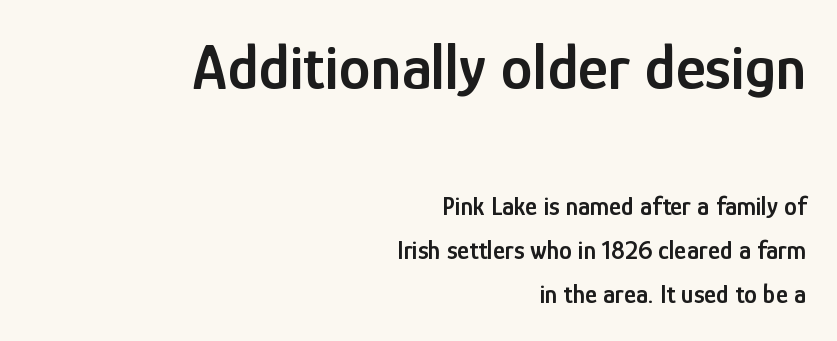
The composition opens big and finishes small. The ragged edge is on the left, which tells us the setting is flush right. Is the letter spacing exaggerated? No — it looks like the ordinary default. Each letter's strokes conclude bluntly, with no projecting serifs.
